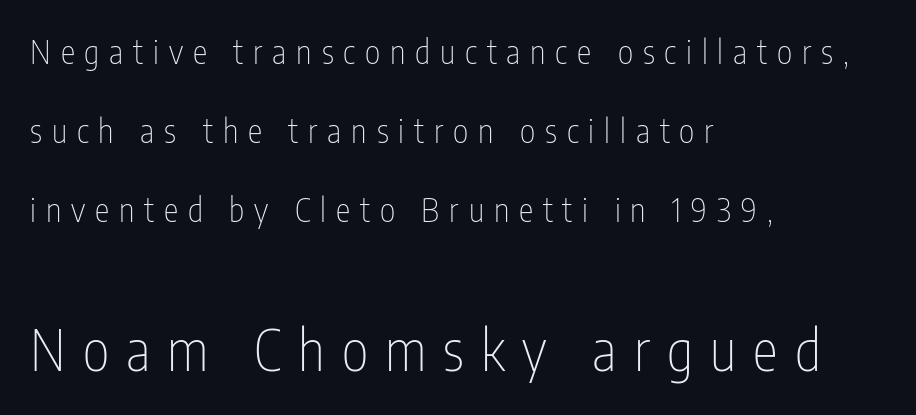
Underline: absent. These lines are set flush left with a ragged right edge. The font sits on the lighter half of the weight spectrum, regular included. You can tell from the bare stems that sans-serif type was used. Leading is clearly above the norm, producing a sparse column.
